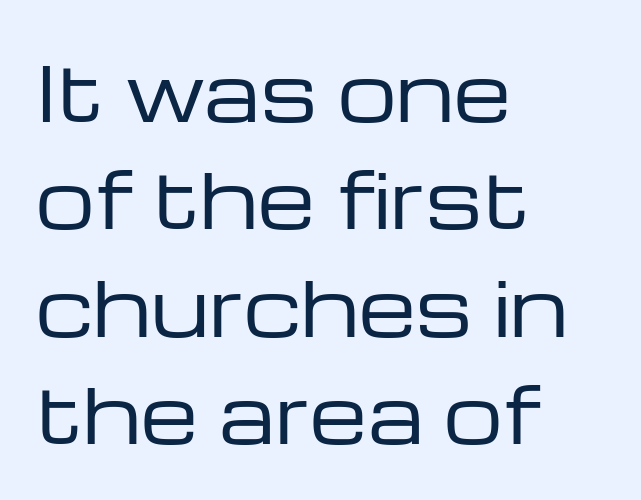
The image shows 74 px regular-weight, wide sans-serif type, upright; set left-aligned, normal line spacing (1.45x), normal letter spacing, not underlined; low stroke contrast and a medium x-height.
